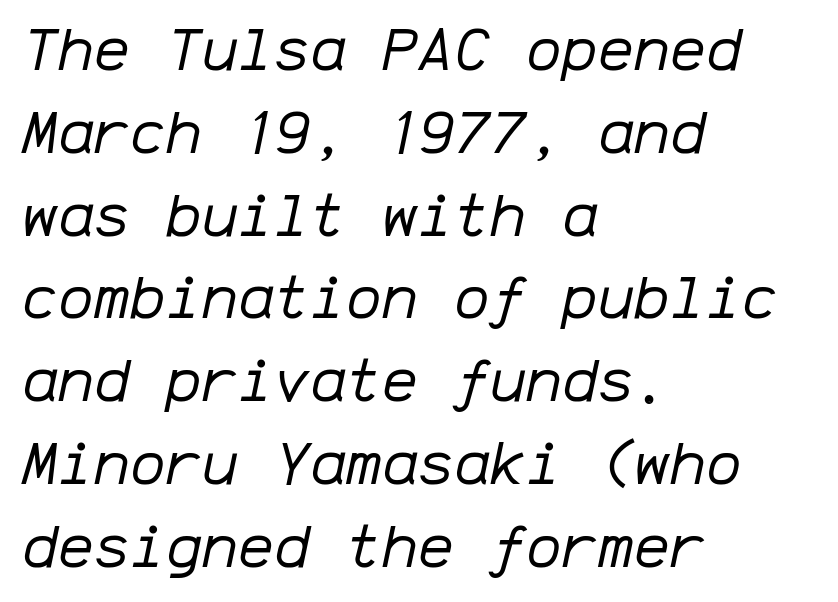
Stem width sits at or under what a default text font uses. These lines keep a tight, regular rhythm from letter to letter. This rendering features lettering with no underline. Baseline-to-baseline distance is the conventional proportion of letter height. Every character here occupies the same horizontal width, giving the sample a typewriter-like rhythm. The rendering applies a slant to the glyphs.
